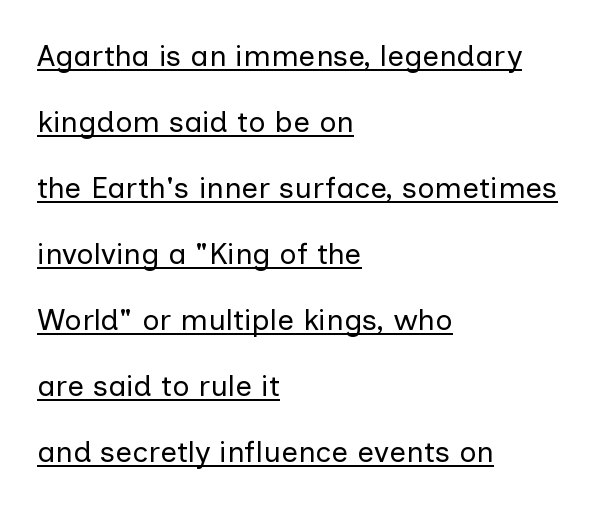
The image shows 30 px regular-weight sans-serif type, upright; set left-aligned, loose line spacing (2.2x), normal letter spacing, underlined; low stroke contrast and a medium x-height.
